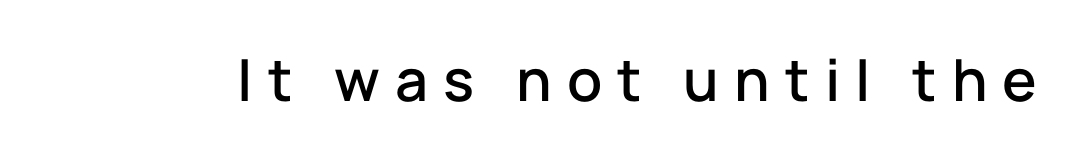
{"serif": "no", "italic": "no", "width": "normal", "stroke_contrast": "low", "x_height": "medium", "monospaced": "no", "underline": "no", "letter_spacing": "wide", "letter_spacing_em": 0.26, "glyph_px": 58}
